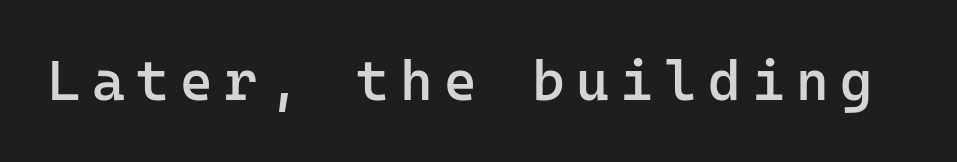
The image shows 56 px semibold sans-serif type, upright, monospaced; set unusually wide letter spacing (+0.2 em), not underlined; low stroke contrast and a medium x-height.
